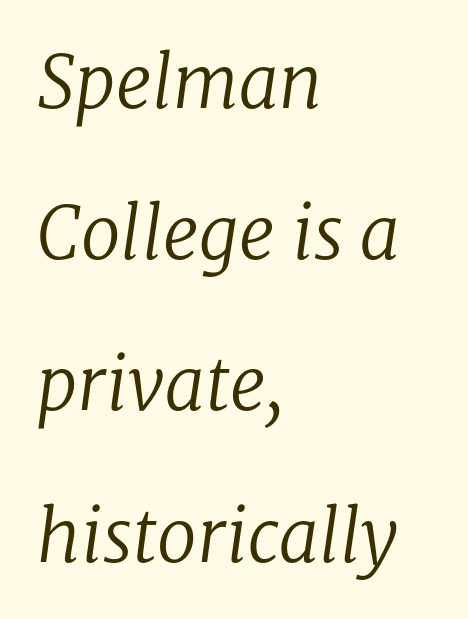
The image shows 72 px regular-weight serif type, italic (leaning right); set left-aligned, loose line spacing (2.1x), normal letter spacing, not underlined; low stroke contrast and a medium x-height.
